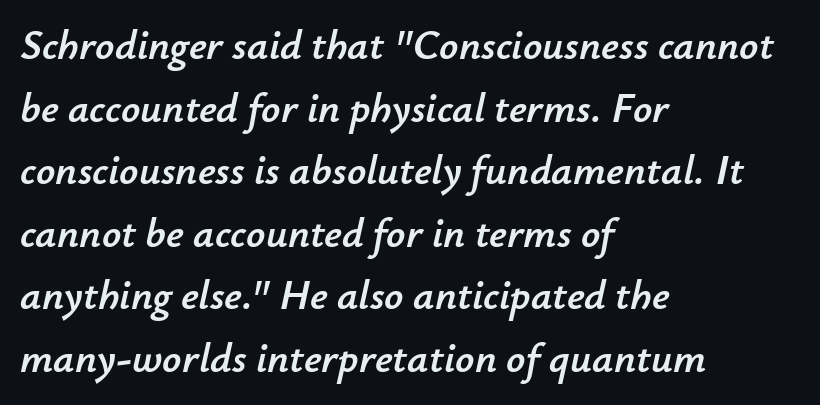
Note the varied advance widths — an 'i' is clearly narrower than an 'm'. The line-height multiplier appears to be the usual default. Left-aligned paragraph, ragged on the right. Each word holds together tightly as a unit, with standard inter-letter gaps. Characters are canted at an angle relative to the baseline's perpendicular. Just letters on the line, the space beneath them empty.
